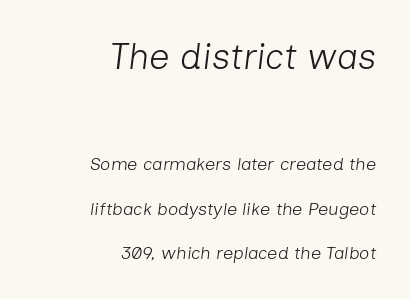
Q: Is the text bold? A: No.
Q: Is the text italic (slanted)? A: Yes, it leans right by about 7 degrees.
Q: Is the text underlined? A: No.
Q: How is the paragraph aligned? A: Right-aligned.
Q: Is the spacing between letters normal or unusually wide? A: Normal.
Q: Is the spacing between lines tight, normal or loose? A: Loose.
Q: Which block of text is set in a larger size, the first (top) or the second (bottom)? A: The first (top) one.
Q: Width (condensed, normal, or wide)? A: Normal.
Q: Stroke contrast? A: Low.
Q: x-height? A: Medium.
Q: Monospaced? A: No.
